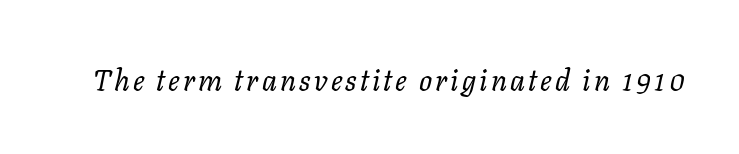
Descenders are the only things crossing below the line. Note the varied advance widths — an 'i' is clearly narrower than an 'm'. When letters slant like this, we call the style italic. No heavy texture on the line: the type isn't bold.
